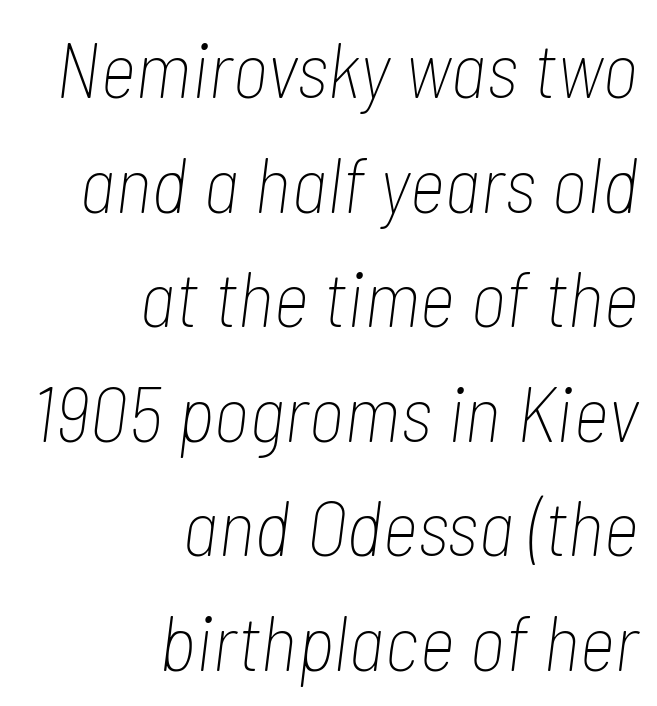
The image shows 79 px thin, condensed type, italic (leaning right); set right-aligned, normal line spacing (1.45x), normal letter spacing, not underlined; low stroke contrast and a medium x-height.
